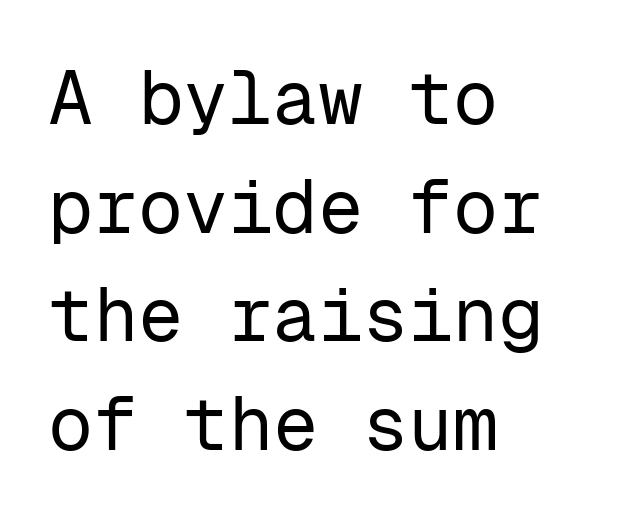
The image shows 75 px regular-weight sans-serif type, upright, monospaced; set left-aligned, normal line spacing (1.45x), normal letter spacing, not underlined; low stroke contrast and a medium x-height.
